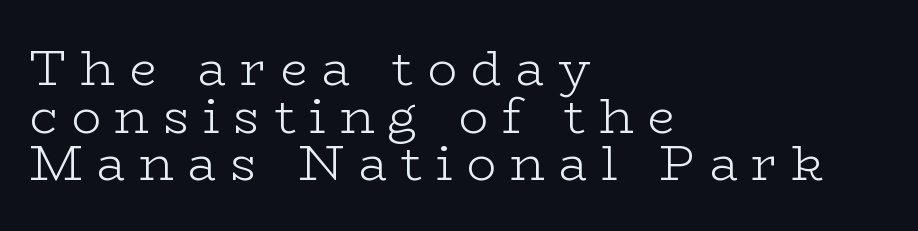
The tracking reads as deliberately expanded to a designer's eye. In CSS terms this would be text-align: left. Weight: not bold — regular or lighter. A typesetter would label this face a serif.
